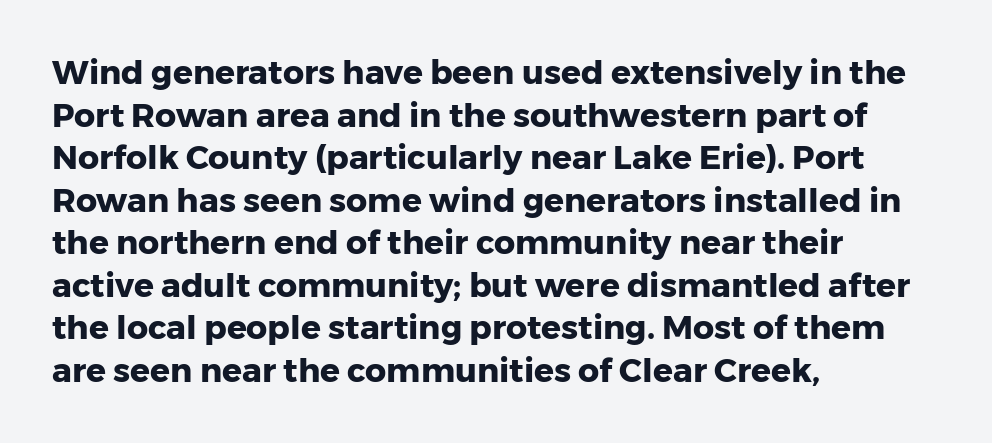
{"serif": "no", "italic": "no", "bold": "yes", "weight": "heavy", "width": "normal", "stroke_contrast": "low", "x_height": "medium", "monospaced": "no", "underline": "no", "align": "left", "line_spacing": "normal", "line_spacing_ratio": 1.29, "letter_spacing": "normal", "letter_spacing_em": 0.0, "glyph_px": 33}
